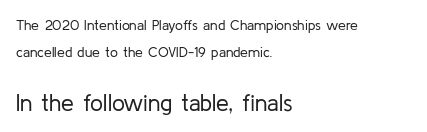
The image shows 23 px text type, upright; set left-aligned, loose line spacing (1.95x), normal letter spacing, not underlined; the second (bottom) block is 1.64x larger.
